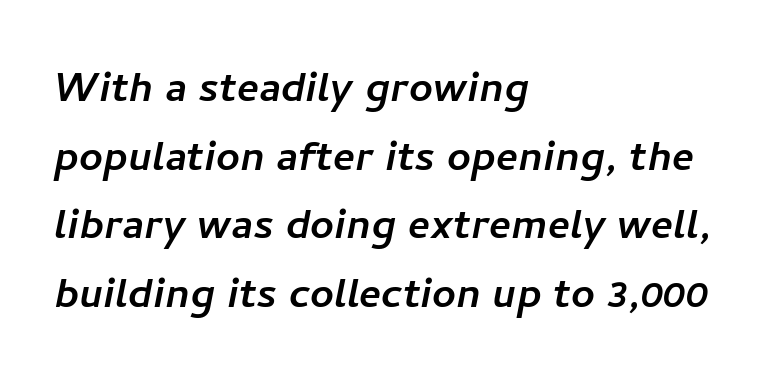
The image shows 52 px sans-serif type; set left-aligned, normal line spacing (1.32x), normal letter spacing, not underlined; low stroke contrast and a medium x-height.
